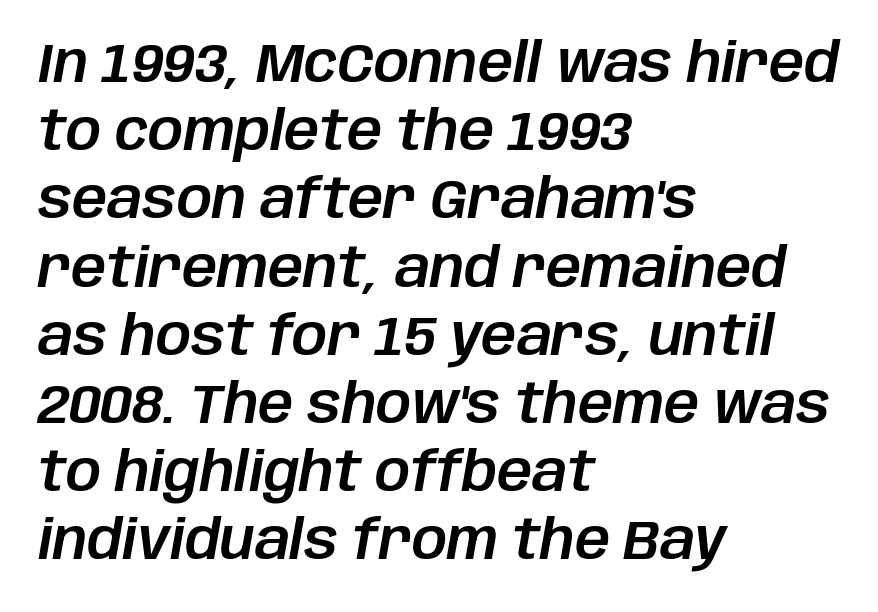
The image shows 55 px text type, italic (leaning right); set left-aligned, line spacing 1.24x, normal letter spacing, not underlined; low stroke contrast and a large x-height.
